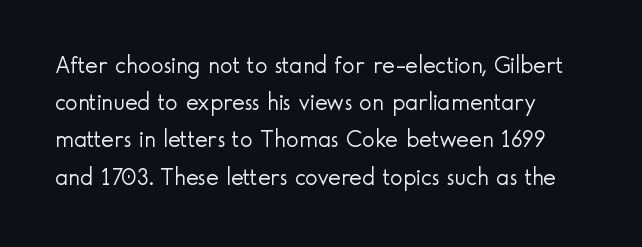
{"italic": "no", "bold": "no", "underline": "no", "line_spacing": "normal", "line_spacing_ratio": 1.55, "letter_spacing": "normal", "letter_spacing_em": 0.0, "glyph_px": 24}
